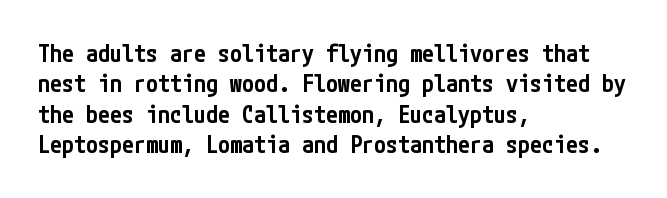
The paragraph shown leans on its left margin. A bit beefed up — I'd call it semibold rather than bold. The area under the type is left untouched. The horizontal fit of the characters is conventional and even. Students, observe: this is what conventionally led text looks like.
